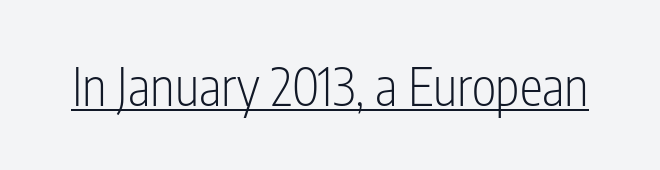
The image shows 52 px light, condensed sans-serif type, upright; set normal letter spacing, underlined; low stroke contrast and a medium x-height.
